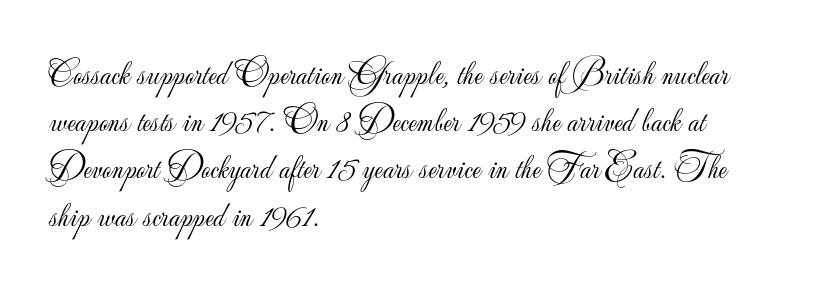
Quick note: underline off. Regular leading. The type is set solid horizontally, with unmodified tracking. The letters look calm and open, with moderate or lighter stems. Is the block centered? No — it sits flush against the left margin.
